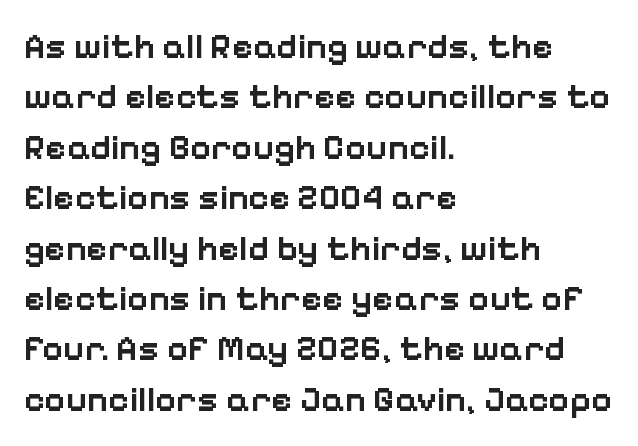
The image shows 36 px semibold sans-serif type, upright; set left-aligned, normal line spacing (1.4x), normal letter spacing, not underlined; low stroke contrast and a medium x-height.
